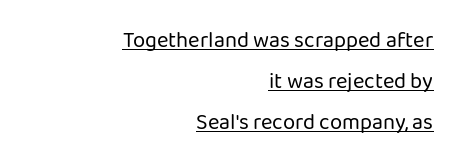
The image shows 22 px text type, upright; set right-aligned, line spacing 1.87x, normal letter spacing, underlined.
